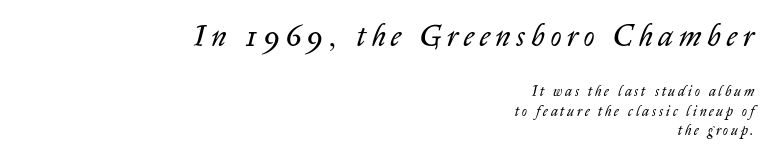
The image shows 30 px regular-weight type, italic (leaning right); set right-aligned, normal line spacing (1.38x), unusually wide letter spacing (+0.2 em), not underlined; the first (top) block is 2.14x larger; low stroke contrast and a medium x-height.
